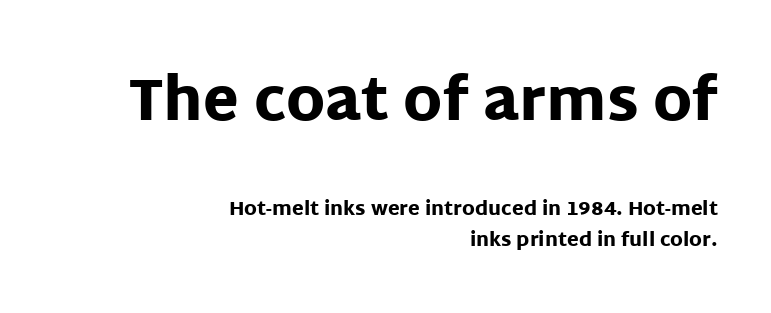
The passage shown is typed in a proportional face where columns would drift. A roman cut, with each character standing at attention. The passage is arranged like a letterhead date or caption credit — flush right. Notice how descenders clear the ascenders below comfortably — that's standard leading.
